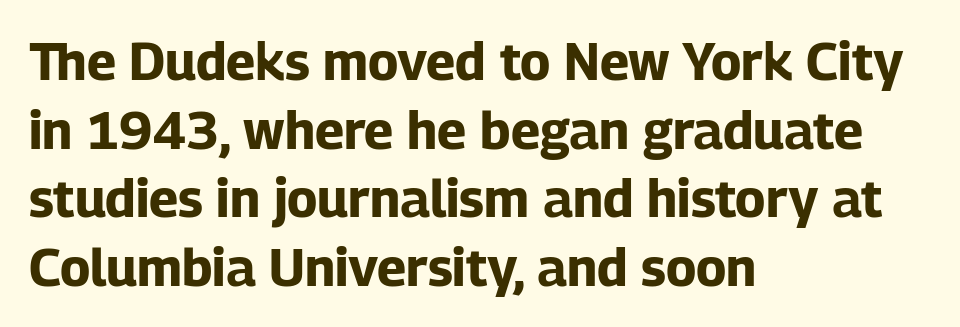
{"serif": "no", "italic": "no", "bold": "yes", "weight": "bold", "width": "normal", "stroke_contrast": "low", "x_height": "medium", "monospaced": "no", "underline": "no", "align": "left", "line_spacing": "normal", "line_spacing_ratio": 1.32, "letter_spacing": "normal", "letter_spacing_em": 0.0, "glyph_px": 52}
